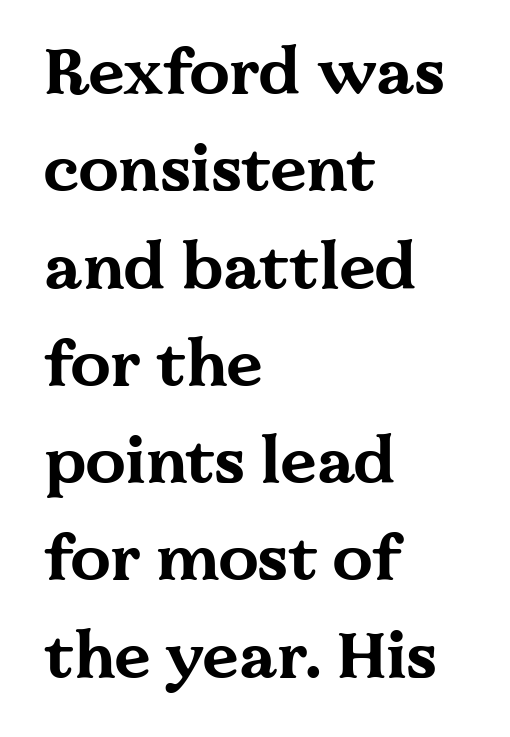
{"serif": "yes", "italic": "no", "bold": "yes", "weight": "bold", "width": "wide", "stroke_contrast": "medium", "x_height": "medium", "monospaced": "no", "underline": "no", "align": "left", "line_spacing": "normal", "line_spacing_ratio": 1.52, "letter_spacing": "normal", "letter_spacing_em": 0.0, "glyph_px": 64}
